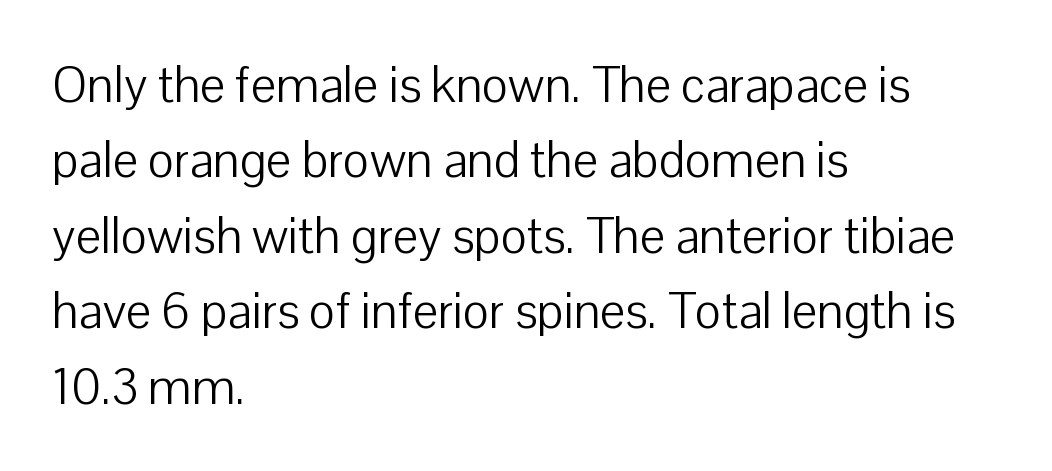
The words here are not underlined. Horizontally, the lines are justified to the leading edge only. Summary of vertical rhythm: regular, with standard interline spacing. These glyphs show unthickened strokes, regular width or finer.
